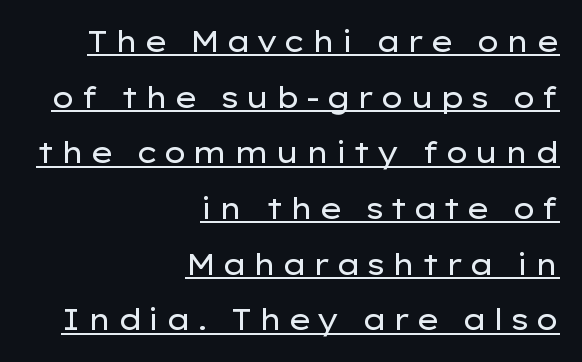
{"serif": "no", "italic": "no", "bold": "no", "weight": "regular", "width": "wide", "stroke_contrast": "low", "x_height": "medium", "monospaced": "no", "underline": "yes", "align": "right", "line_spacing": "loose", "line_spacing_ratio": 1.92, "glyph_px": 29}
